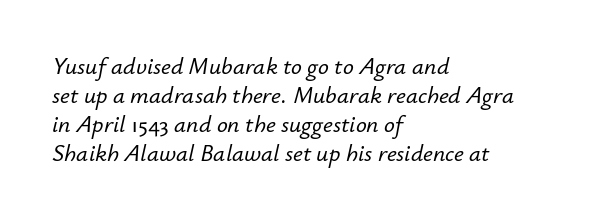
{"italic": "yes", "lean": "right", "slant_degrees": 12, "underline": "no", "align": "left", "line_spacing_ratio": 1.21, "letter_spacing": "normal", "letter_spacing_em": 0.0, "glyph_px": 24}
